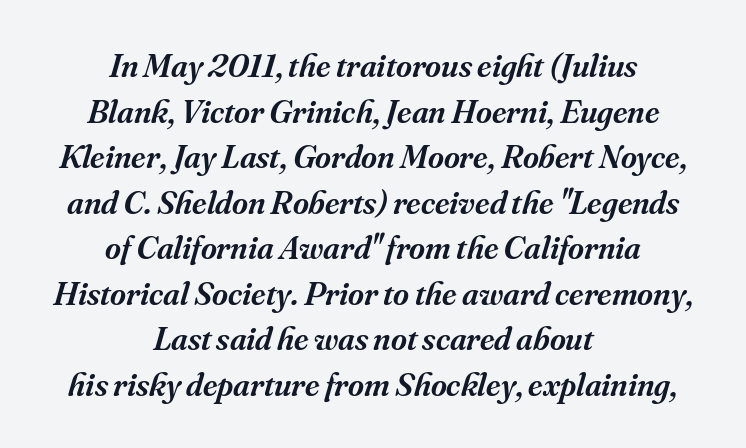
The typography opts for an oblique posture over an upright one. The typesetter chose a symmetrical, centered arrangement here. These lines are rendered in a variable-pitch font. Between one letter and the next there's only the usual sliver of space. This is serif lettering, the kind often seen in printed books. Is the type bold? Partly — it's a semibold, heavier than regular but not fully bold.
